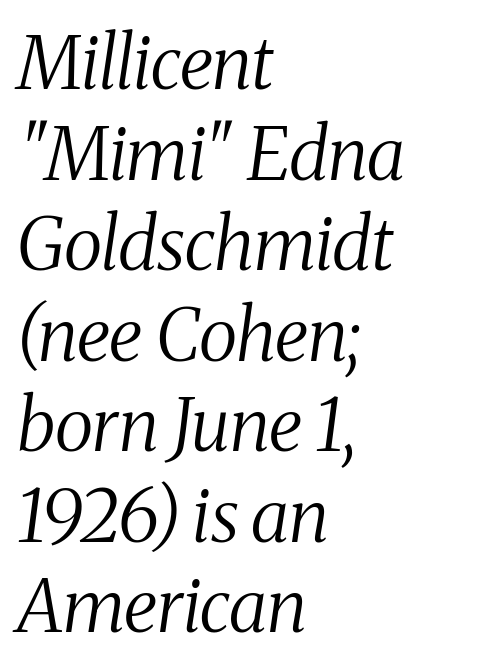
The typeface chosen for these lines features serifs. Descenders are the only things crossing below the line. The passage shown is typed in a proportional face where columns would drift. Summary of weight: not heavy and not bold.
